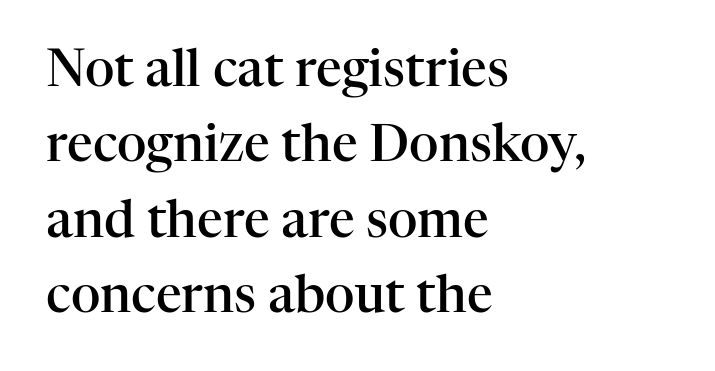
Notice the strokes are somewhat thickened but not fully heavy: this is a semibold. The letters stand upright; this is a roman face. Does extra space separate the letters? No, they use regular spacing. Anything drawn beneath the words? Only blank space.
